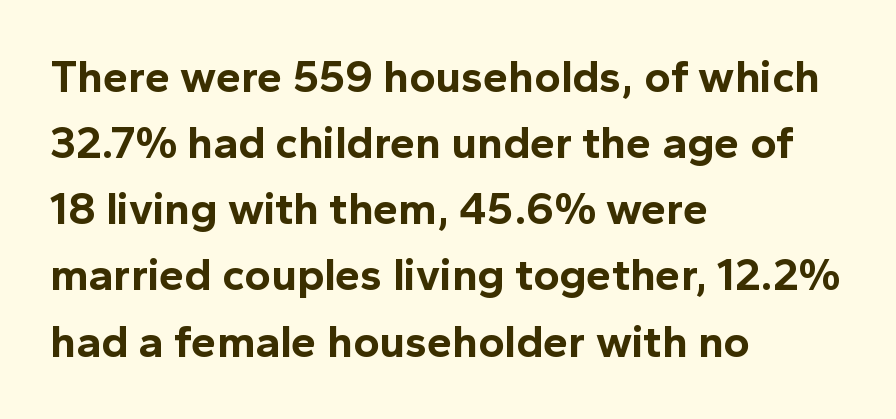
Q: Is the text bold? A: Yes.
Q: Is the text italic (slanted)? A: No, it is upright.
Q: Is the typeface a serif or a sans-serif typeface? A: Sans-serif.
Q: Is the text underlined? A: No.
Q: How is the paragraph aligned? A: Left-aligned.
Q: Is the spacing between letters normal or unusually wide? A: Normal.
Q: Is the spacing between lines tight, normal or loose? A: Normal.
Q: Width (condensed, normal, or wide)? A: Normal.
Q: x-height? A: Medium.
Q: Monospaced? A: No.
